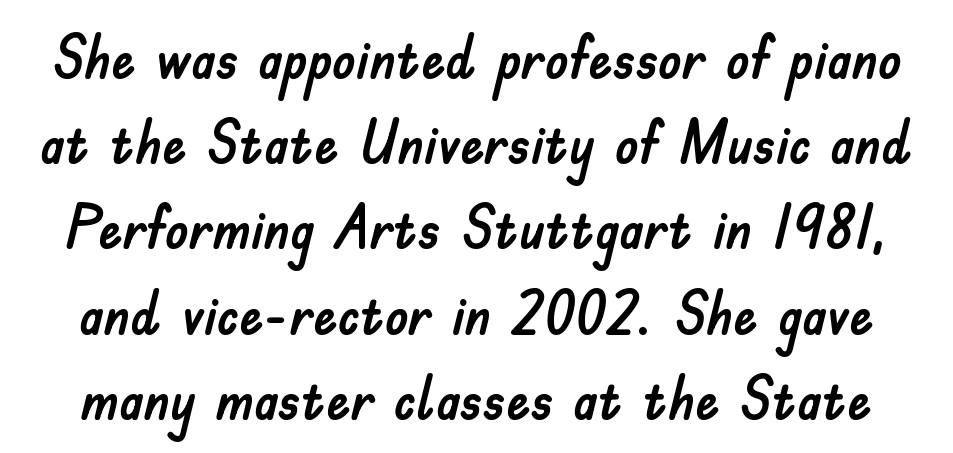
Q: Is the text italic (slanted)? A: Yes.
Q: Is the typeface a serif or a sans-serif typeface? A: Sans-serif.
Q: Is the text underlined? A: No.
Q: Is the spacing between letters normal or unusually wide? A: Normal.
Q: Is the spacing between lines tight, normal or loose? A: Normal.
Q: Width (condensed, normal, or wide)? A: Normal.
Q: Stroke contrast? A: Low.
Q: x-height? A: Small.
Q: Monospaced? A: No.
